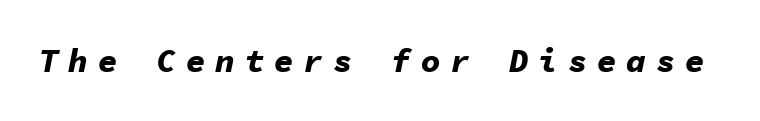
Typesetter's note: full bold, strokes at maximum text heaviness. The line texture is sparse and dotted thanks to wide tracking. Underlining? Definitely not there. Posture: slanted.
